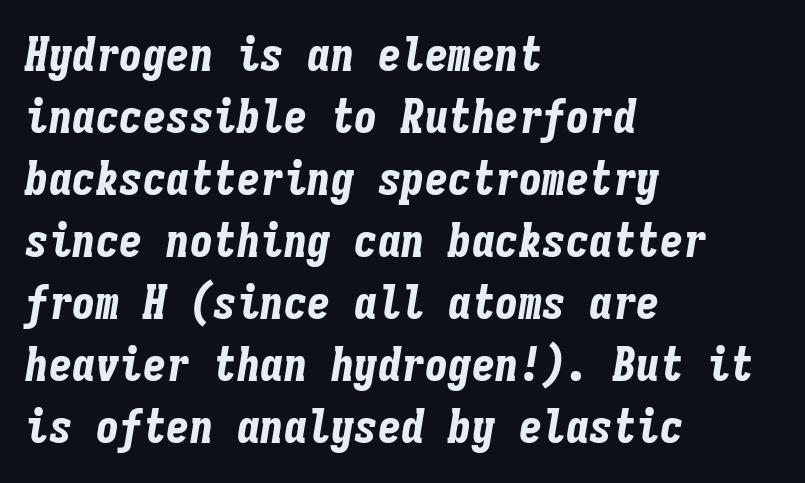
Rendered with sloped, italic letterforms. Underline: absent. A dark, heavy texture on the line: the type is bold. One glance says typical: line gaps are just what's usual. Is the block centered? No — it sits flush against the left margin. The face used here is rendered with its standard letterfit.
